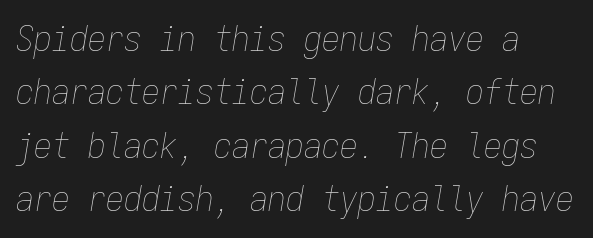
Q: Is the text bold? A: No.
Q: Is the text italic (slanted)? A: Yes, it leans right by about 9 degrees.
Q: Is the text underlined? A: No.
Q: How is the paragraph aligned? A: Left-aligned.
Q: Is the spacing between letters normal or unusually wide? A: Normal.
Q: Is the spacing between lines tight, normal or loose? A: Normal.
Q: Width (condensed, normal, or wide)? A: Condensed.
Q: Stroke contrast? A: Low.
Q: x-height? A: Medium.
Q: Monospaced? A: Yes.
